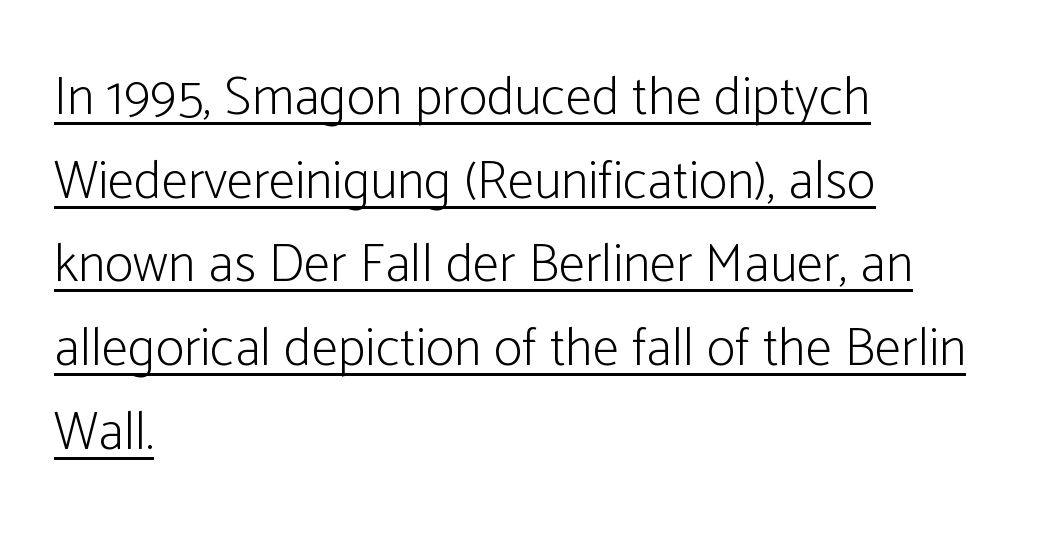
Q: Is the text bold? A: No.
Q: Is the text italic (slanted)? A: No, it is upright.
Q: Is the typeface a serif or a sans-serif typeface? A: Sans-serif.
Q: Is the text underlined? A: Yes.
Q: How is the paragraph aligned? A: Left-aligned.
Q: Is the spacing between letters normal or unusually wide? A: Normal.
Q: Is the spacing between lines tight, normal or loose? A: Normal.
Q: Width (condensed, normal, or wide)? A: Condensed.
Q: Stroke contrast? A: Low.
Q: x-height? A: Medium.
Q: Monospaced? A: No.
